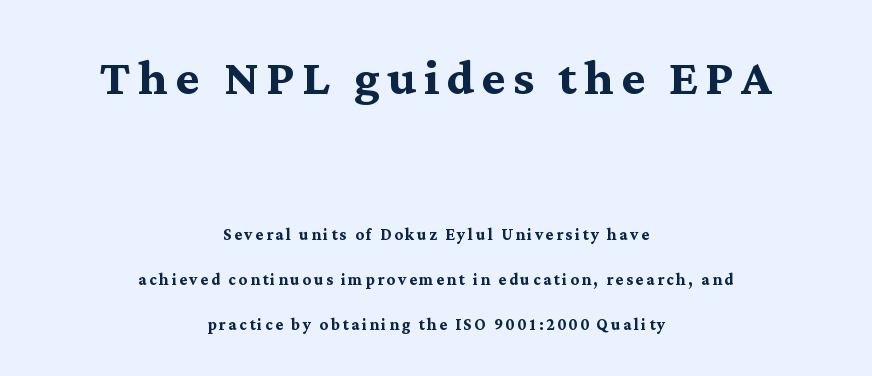
The image shows 63 px semibold serif type, upright; set centered, loose line spacing (2.15x), not underlined; the first (top) block is 3.0x larger; medium stroke contrast and a medium x-height.
